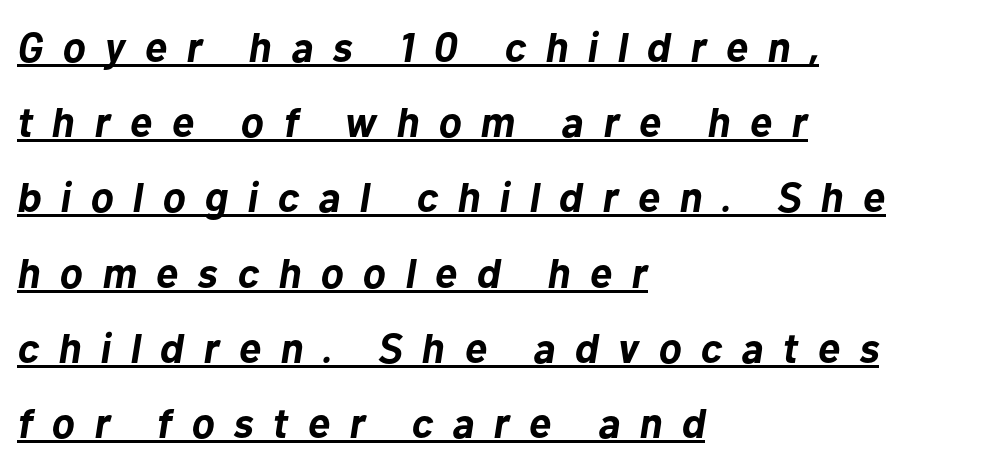
{"italic": "yes", "lean": "right", "slant_degrees": 10, "bold": "yes", "weight": "bold", "width": "normal", "stroke_contrast": "low", "x_height": "medium", "monospaced": "no", "underline": "yes", "align": "left", "line_spacing_ratio": 1.79, "letter_spacing": "wide", "letter_spacing_em": 0.46, "glyph_px": 42}
